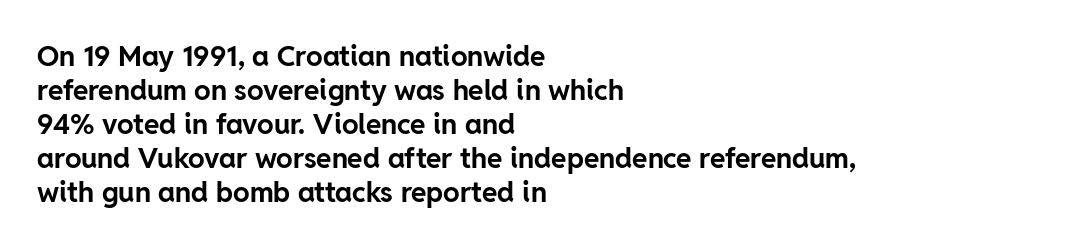
Proportional: the letters do not fall into vertical columns. The type sits square on the baseline with zero lean. Reading down the block, your eye returns to a fixed left position each line. Just letters on the line, the space beneath them empty. Nobody touched the tracking dial on this one.
